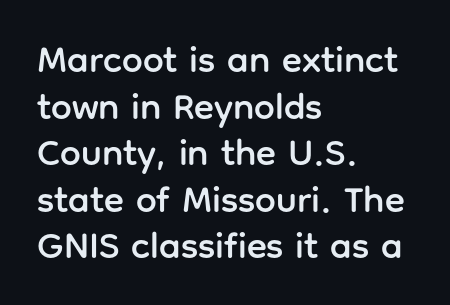
{"serif": "no", "italic": "no", "width": "normal", "stroke_contrast": "low", "x_height": "medium", "monospaced": "no", "underline": "no", "align": "left", "line_spacing": "normal", "line_spacing_ratio": 1.26, "letter_spacing": "normal", "letter_spacing_em": 0.0, "glyph_px": 37}
